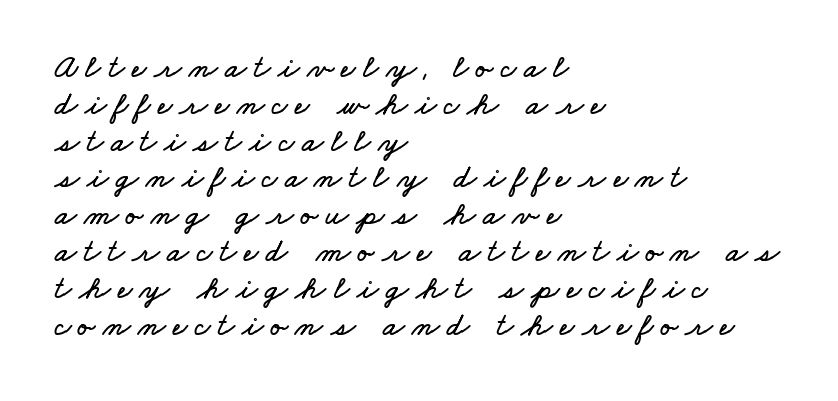
Compared with typical paragraphs, the rows here are closer together. Rule under the text: the space is simply empty. Looks like regular typesetting: each glyph gets only the width it needs. Line starts are locked; line ends wander. The letterforms stand isolated, each surrounded by extra space.
